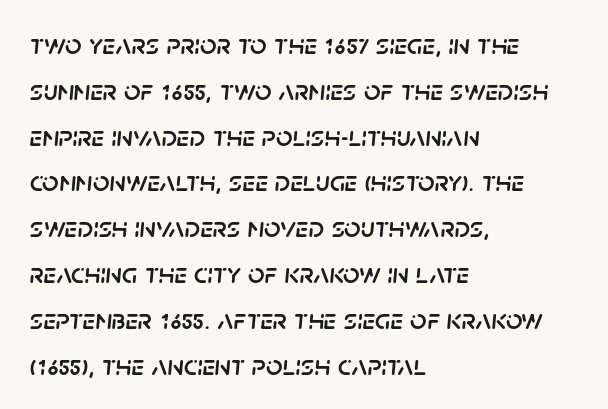
The string is rendered with underlining switched off. The space between consecutive lines is moderate. These lines were composed using italics. Characters follow at the spacing the type designer built in.
